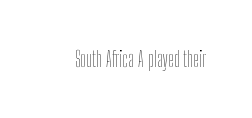
Q: Is the text bold? A: No.
Q: Is the text italic (slanted)? A: No, it is upright.
Q: Is the text underlined? A: No.
Q: Is the spacing between letters normal or unusually wide? A: Normal.
